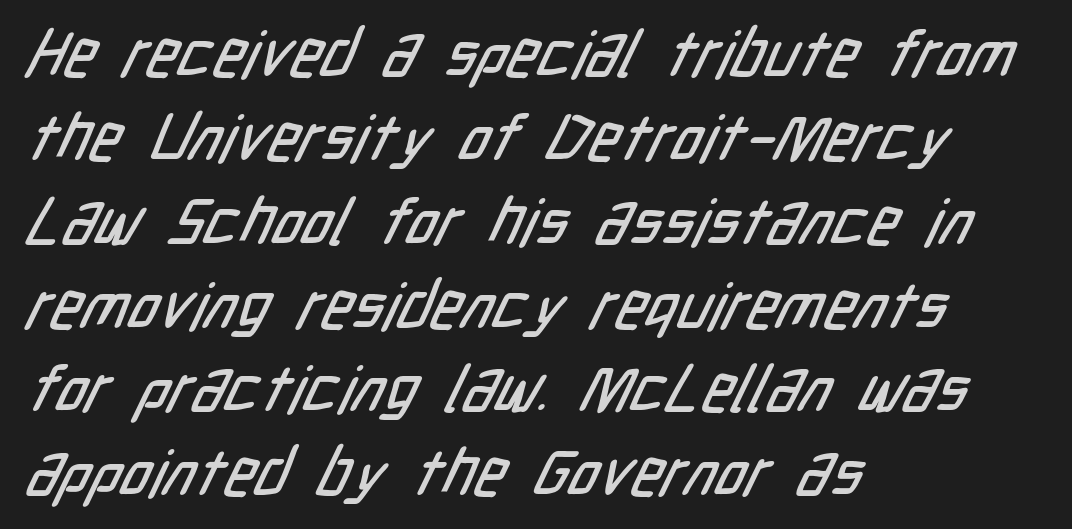
The image shows 65 px condensed sans-serif type; set left-aligned, normal line spacing (1.29x), normal letter spacing, not underlined; low stroke contrast and a medium x-height.
